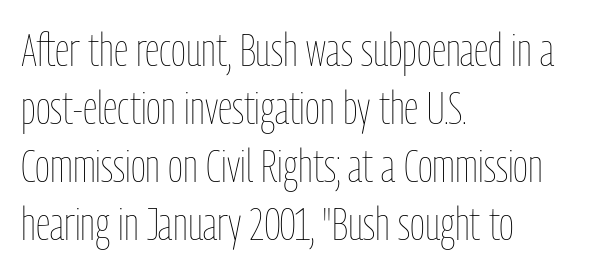
The image shows 46 px thin, condensed type, upright; set left-aligned, normal line spacing (1.26x), normal letter spacing, not underlined; low stroke contrast and a medium x-height.
